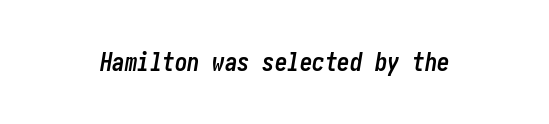
The image shows 25 px bold type, italic (leaning right); set normal letter spacing, not underlined.
